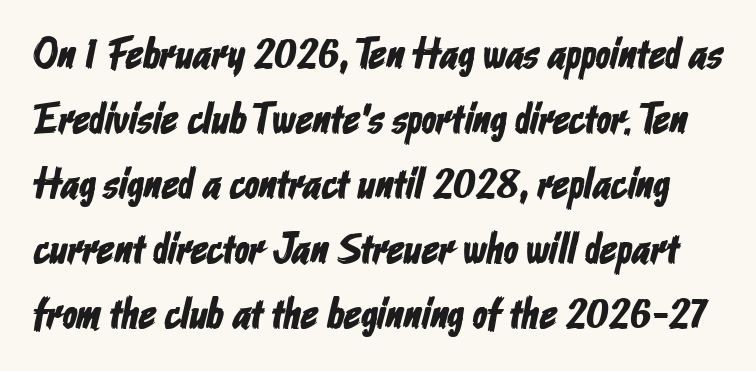
Q: Is the typeface a serif or a sans-serif typeface? A: Sans-serif.
Q: Is the text underlined? A: No.
Q: Is the spacing between letters normal or unusually wide? A: Normal.
Q: Is the spacing between lines tight, normal or loose? A: Normal.
Q: Width (condensed, normal, or wide)? A: Condensed.
Q: Stroke contrast? A: Low.
Q: x-height? A: Medium.
Q: Monospaced? A: No.
